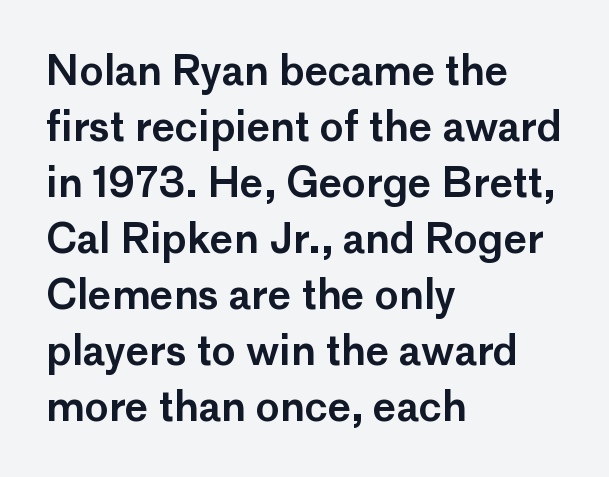
{"serif": "no", "italic": "no", "width": "normal", "stroke_contrast": "low", "x_height": "medium", "monospaced": "no", "underline": "no", "align": "left", "line_spacing": "normal", "line_spacing_ratio": 1.4, "letter_spacing": "normal", "letter_spacing_em": 0.0, "glyph_px": 40}
